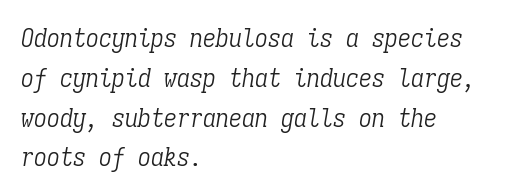
Check the space under the baseline: it is left empty. Style check: oblique. If you measured baseline to baseline, you'd find a middling distance. The lines are quadded left.
